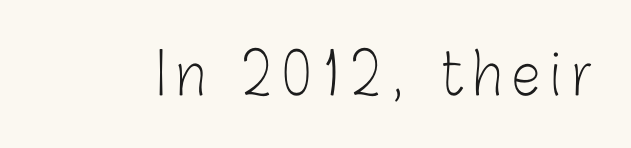
Tracking here is generous; glyphs stand well apart from one another. The foot of each line stays bare and open. To sum up the face: it is a sans, with no serifs. Here the designer chose a conventional face with non-uniform glyph widths.
